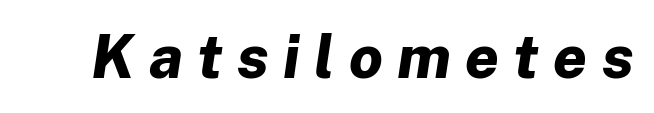
Q: Is the text bold? A: Yes.
Q: Is the text italic (slanted)? A: Yes, it leans right by about 8 degrees.
Q: Is the text underlined? A: No.
Q: Is the spacing between letters normal or unusually wide? A: Unusually wide.
Q: Width (condensed, normal, or wide)? A: Normal.
Q: Stroke contrast? A: Low.
Q: x-height? A: Medium.
Q: Monospaced? A: No.
